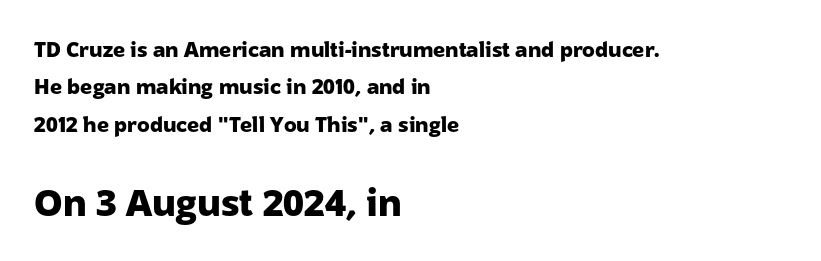
Q: Is the text bold? A: Yes.
Q: Is the text italic (slanted)? A: No, it is upright.
Q: Is the typeface a serif or a sans-serif typeface? A: Sans-serif.
Q: Is the text underlined? A: No.
Q: How is the paragraph aligned? A: Left-aligned.
Q: Is the spacing between letters normal or unusually wide? A: Normal.
Q: Which block of text is set in a larger size, the first (top) or the second (bottom)? A: The second (bottom) one.
Q: Width (condensed, normal, or wide)? A: Normal.
Q: Stroke contrast? A: Low.
Q: x-height? A: Medium.
Q: Monospaced? A: No.
